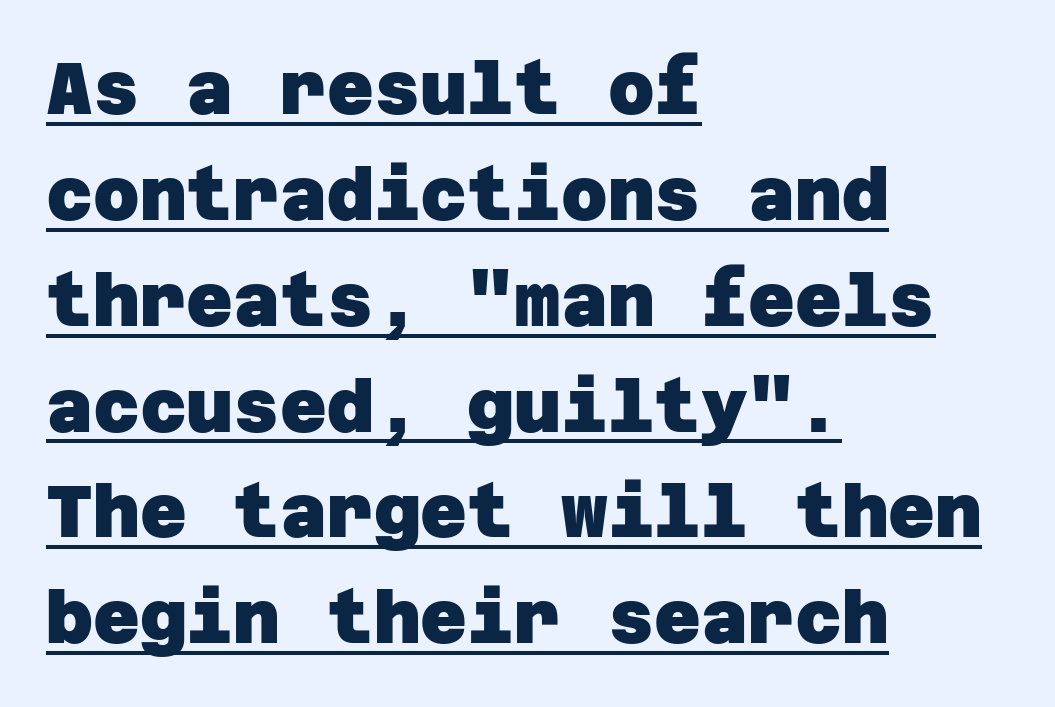
The rendering keeps characters at their native spacing. The vertical gap from one line to the next is medium. Unlike a traditional serif, this face leaves its strokes unadorned. The sample's only ornament is a line tracing under the words. Stroke thickness is high; the sample reads as a true bold.
